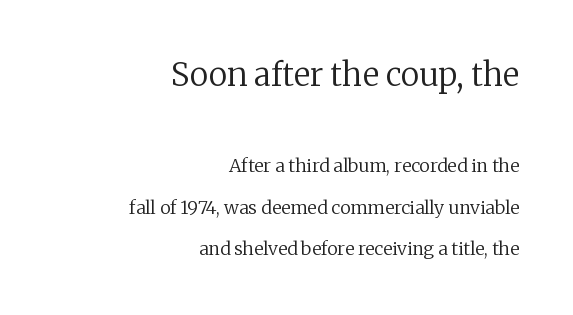
{"serif": "yes", "italic": "no", "bold": "no", "weight": "regular", "width": "normal", "stroke_contrast": "low", "x_height": "medium", "monospaced": "no", "underline": "no", "align": "right", "line_spacing": "loose", "line_spacing_ratio": 2.32, "letter_spacing": "normal", "letter_spacing_em": 0.0, "larger_block": "first", "size_ratio": 1.78, "glyph_px": 32}
